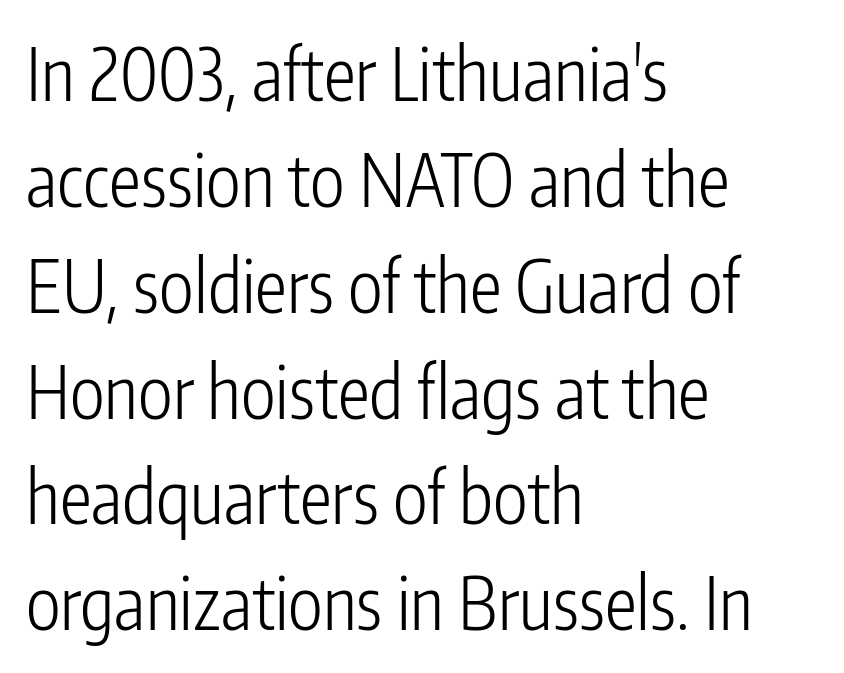
{"serif": "no", "italic": "no", "bold": "no", "weight": "light", "width": "condensed", "stroke_contrast": "low", "x_height": "medium", "monospaced": "no", "underline": "no", "align": "left", "line_spacing": "normal", "line_spacing_ratio": 1.47, "letter_spacing": "normal", "letter_spacing_em": 0.0, "glyph_px": 72}
